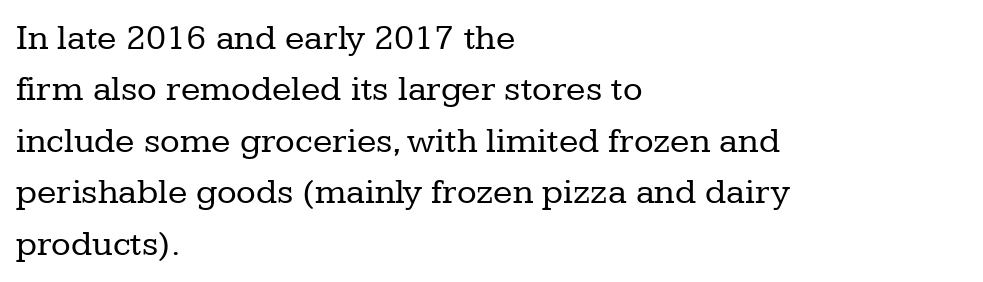
Q: Is the text bold? A: No.
Q: Is the text italic (slanted)? A: No, it is upright.
Q: Is the typeface a serif or a sans-serif typeface? A: Serif.
Q: Is the text underlined? A: No.
Q: How is the paragraph aligned? A: Left-aligned.
Q: Is the spacing between letters normal or unusually wide? A: Normal.
Q: Is the spacing between lines tight, normal or loose? A: Normal.
Q: Width (condensed, normal, or wide)? A: Normal.
Q: Stroke contrast? A: Low.
Q: x-height? A: Medium.
Q: Monospaced? A: No.
